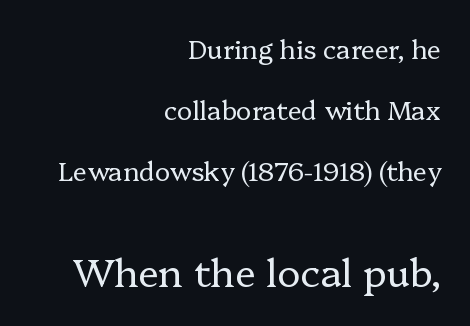
Q: Is the text bold? A: No.
Q: Is the text italic (slanted)? A: No, it is upright.
Q: Is the typeface a serif or a sans-serif typeface? A: Serif.
Q: Is the text underlined? A: No.
Q: How is the paragraph aligned? A: Right-aligned.
Q: Is the spacing between letters normal or unusually wide? A: Normal.
Q: Is the spacing between lines tight, normal or loose? A: Loose.
Q: Which block of text is set in a larger size, the first (top) or the second (bottom)? A: The second (bottom) one.
Q: Width (condensed, normal, or wide)? A: Normal.
Q: Stroke contrast? A: Low.
Q: x-height? A: Medium.
Q: Monospaced? A: No.
